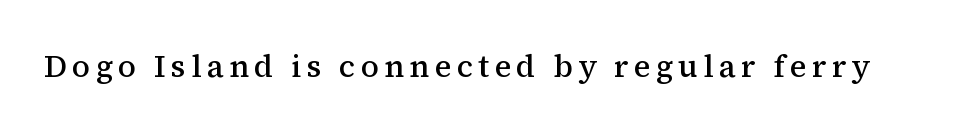
{"serif": "yes", "italic": "no", "bold": "semi", "weight": "semibold", "width": "normal", "stroke_contrast": "medium", "x_height": "medium", "monospaced": "no", "underline": "no", "glyph_px": 31}
